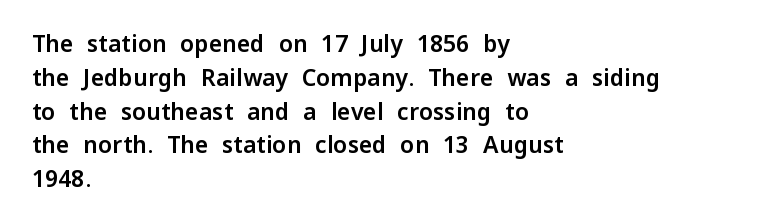
{"italic": "no", "underline": "no", "align": "left", "line_spacing": "normal", "line_spacing_ratio": 1.47, "letter_spacing": "normal", "letter_spacing_em": 0.0, "glyph_px": 23}
